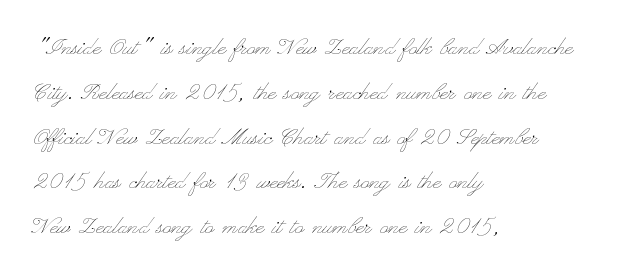
The image shows 28 px thin, wide type; set left-aligned, normal line spacing (1.6x), normal letter spacing, not underlined; low stroke contrast and a small x-height.
